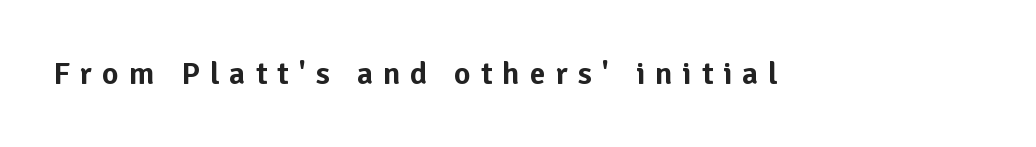
The image shows 32 px sans-serif type, upright; set unusually wide letter spacing (+0.31 em), not underlined; low stroke contrast and a medium x-height.
